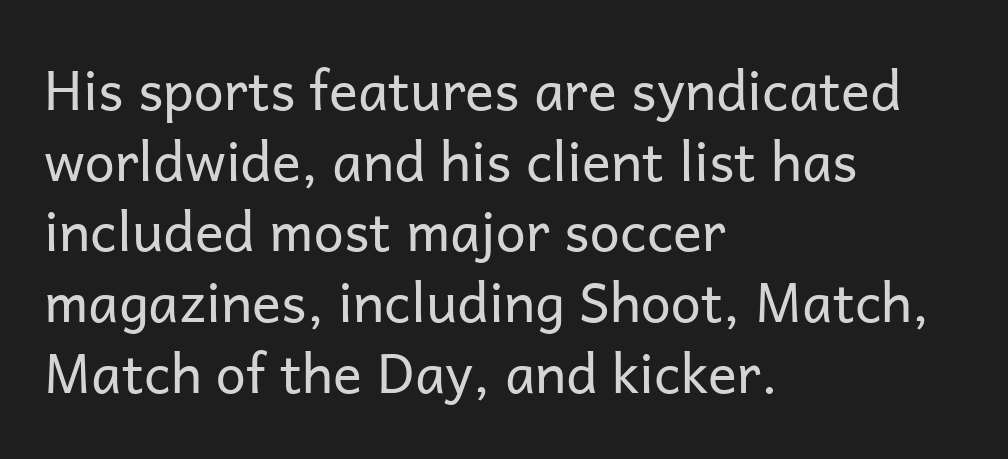
{"serif": "no", "italic": "no", "bold": "no", "weight": "regular", "width": "normal", "stroke_contrast": "low", "x_height": "medium", "monospaced": "no", "underline": "no", "align": "left", "line_spacing": "normal", "line_spacing_ratio": 1.31, "letter_spacing": "normal", "letter_spacing_em": 0.0, "glyph_px": 54}
